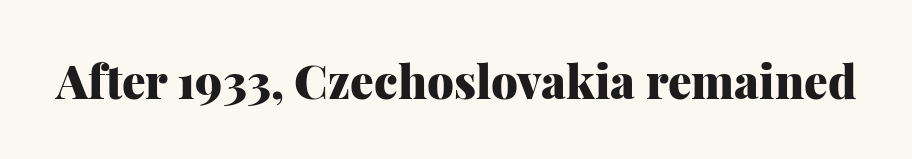
Q: Is the text bold? A: Yes.
Q: Is the text italic (slanted)? A: No, it is upright.
Q: Is the typeface a serif or a sans-serif typeface? A: Serif.
Q: Is the text underlined? A: No.
Q: Is the spacing between letters normal or unusually wide? A: Normal.
Q: Width (condensed, normal, or wide)? A: Normal.
Q: Stroke contrast? A: Medium.
Q: x-height? A: Medium.
Q: Monospaced? A: No.
